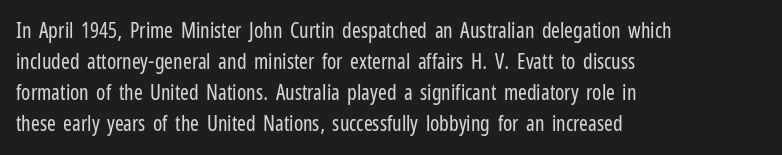
Q: Is the text bold? A: No.
Q: Is the text italic (slanted)? A: No, it is upright.
Q: Is the text underlined? A: No.
Q: How is the paragraph aligned? A: Left-aligned.
Q: Is the spacing between letters normal or unusually wide? A: Normal.
Q: Is the spacing between lines tight, normal or loose? A: Normal.
